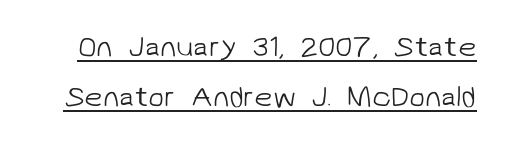
The face used here is proportionally spaced, like ordinary book or web type. Nothing heavy about these letters — not bold at all. In designer terms, the underline attribute is active on this setting. Tracking value appears to be zero — textbook default spacing.
